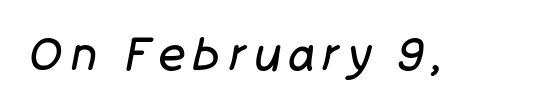
Character widths vary here, with narrow letters taking less room than wide ones. On a weight scale, this lands at 450 or below. Observe the lean: these are italic letterforms. Bare-footed words on every line.
